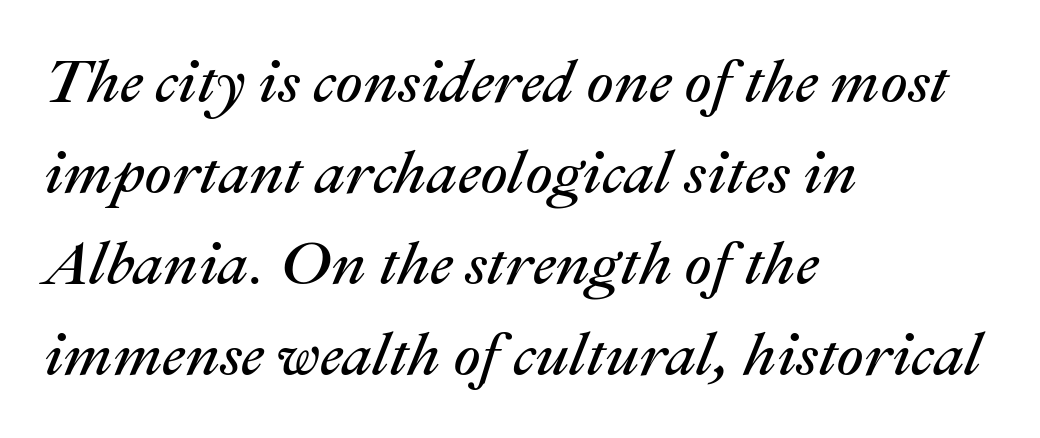
The image shows 61 px regular-weight type, italic (leaning right); set left-aligned, normal line spacing (1.49x), normal letter spacing, not underlined; medium stroke contrast and a medium x-height.
